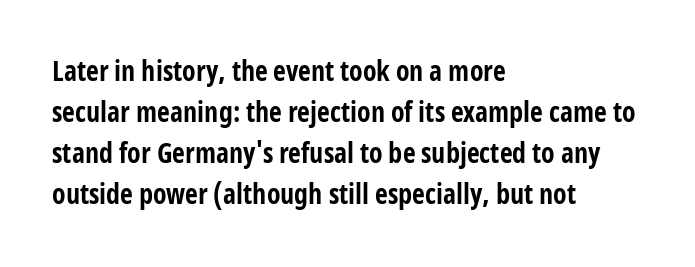
{"serif": "no", "italic": "no", "bold": "yes", "weight": "bold", "width": "condensed", "stroke_contrast": "low", "x_height": "medium", "monospaced": "no", "underline": "no", "align": "left", "line_spacing": "normal", "line_spacing_ratio": 1.47, "letter_spacing": "normal", "letter_spacing_em": 0.0, "glyph_px": 28}
